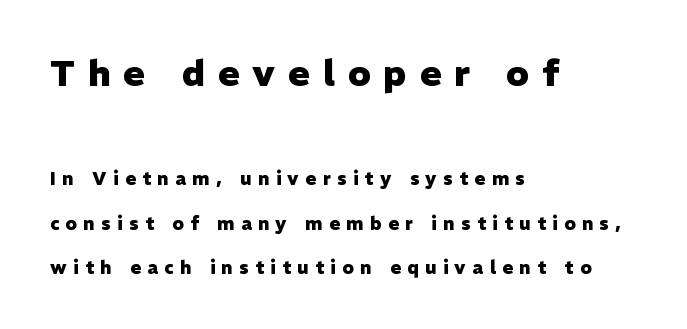
The image shows 36 px heavy sans-serif type, upright; set left-aligned, loose line spacing (2.46x), unusually wide letter spacing (+0.36 em), not underlined; the first (top) block is 2.0x larger; low stroke contrast and a medium x-height.
